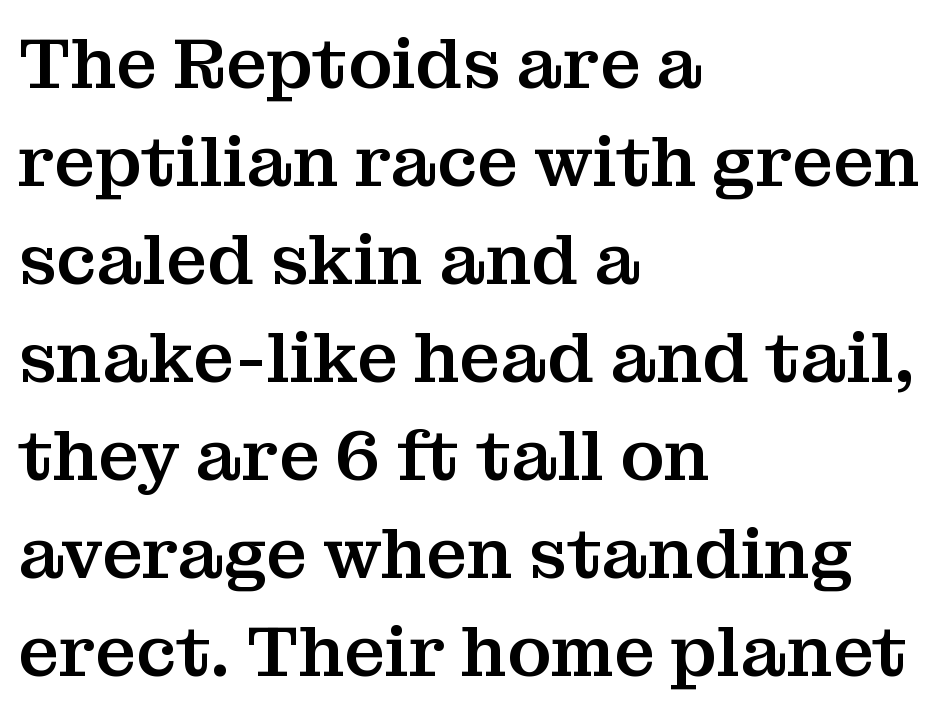
The passage is arranged the way most books set body copy — flush left. Students, note that the glyphs here touch the page at normal intervals. Nope, not italic — everything's standing straight. Here the designer chose a conventional face with non-uniform glyph widths. The lines sit at an ordinary, default distance from one another. Does the type have serifs? Yes, each stem ends in a small foot.
